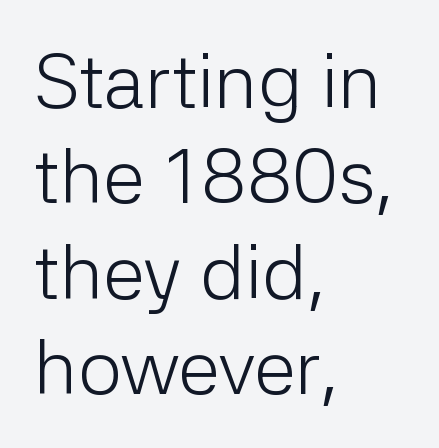
Observe the ordinary spacing: letters are neighbours, not strangers. Typeset ragged right — the left edge is the straight one. You could not count columns in this text — the font is proportionally spaced. Check where the strokes stop: nothing finishes them off — pure sans. Style check: upright.
